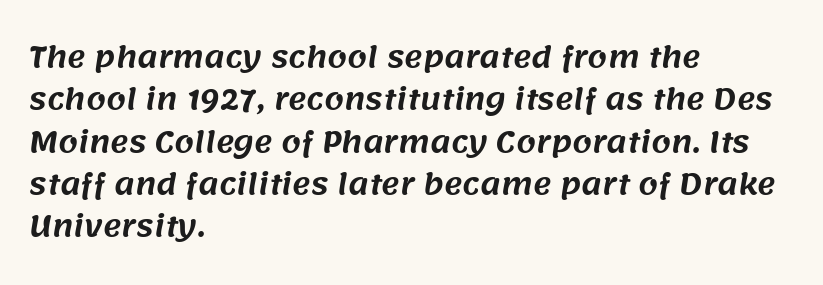
The image shows 28 px sans-serif type; set left-aligned, normal line spacing (1.51x), normal letter spacing, not underlined; medium stroke contrast and a large x-height.
